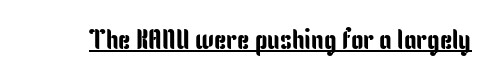
Q: Is the text italic (slanted)? A: No, it is upright.
Q: Is the typeface a serif or a sans-serif typeface? A: Sans-serif.
Q: Is the text underlined? A: Yes.
Q: Is the spacing between letters normal or unusually wide? A: Normal.
Q: Width (condensed, normal, or wide)? A: Condensed.
Q: Stroke contrast? A: Low.
Q: x-height? A: Medium.
Q: Monospaced? A: No.
